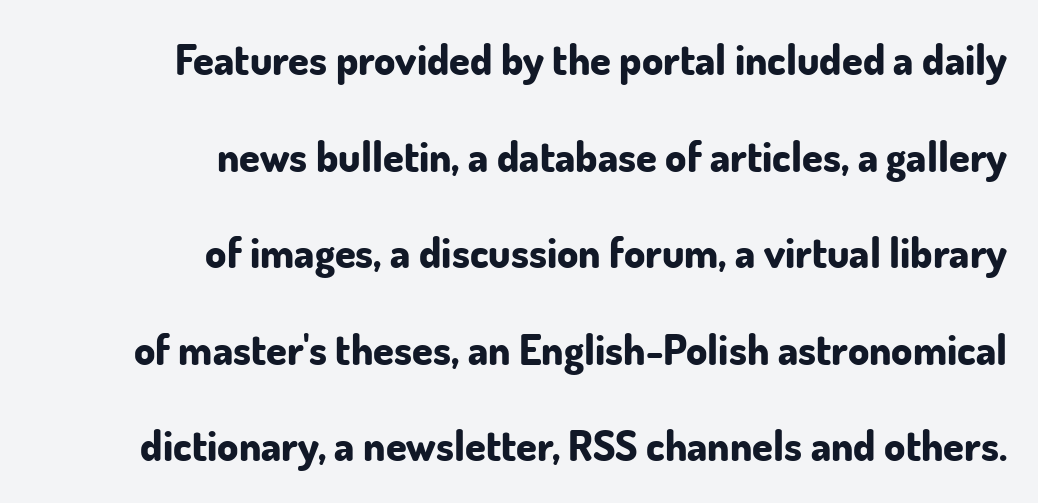
The image shows 42 px bold sans-serif type, upright; set right-aligned, loose line spacing (2.3x), normal letter spacing, not underlined; low stroke contrast and a small x-height.
